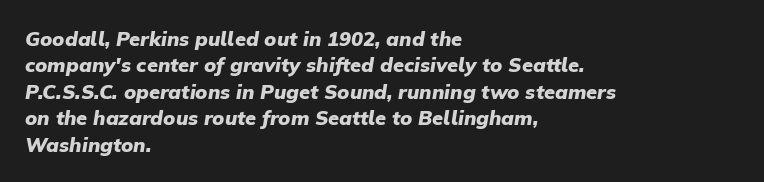
{"italic": "yes", "lean": "right", "slant_degrees": 9, "bold": "yes", "underline": "no", "align": "left", "line_spacing": "normal", "line_spacing_ratio": 1.32, "letter_spacing": "normal", "letter_spacing_em": 0.0, "glyph_px": 20}
